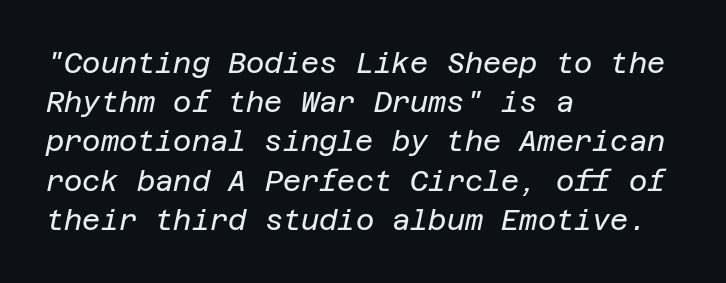
This sample uses an oblique cut, with every glyph tilted off the vertical. Check under the words: just untouched page. Typeset ragged right — the left edge is the straight one. What stands out about the letter spacing? Nothing — it is the standard amount. The letterforms sit at book weight or below.
